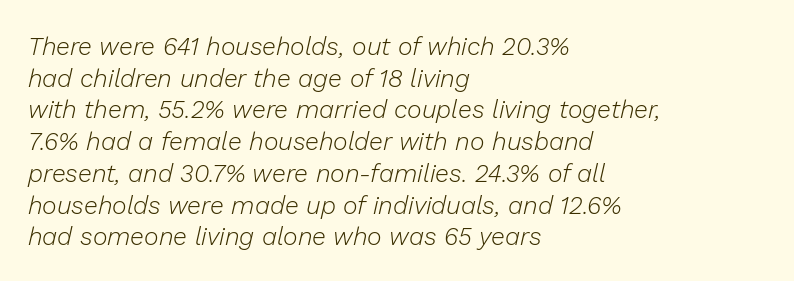
The image shows 25 px text type, italic (leaning right); set left-aligned, normal line spacing (1.27x), normal letter spacing, not underlined.
